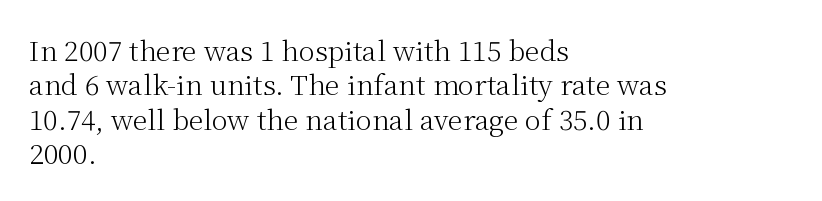
{"italic": "no", "bold": "no", "underline": "no", "align": "left", "line_spacing": "normal", "line_spacing_ratio": 1.27, "letter_spacing": "normal", "letter_spacing_em": 0.0, "glyph_px": 27}
